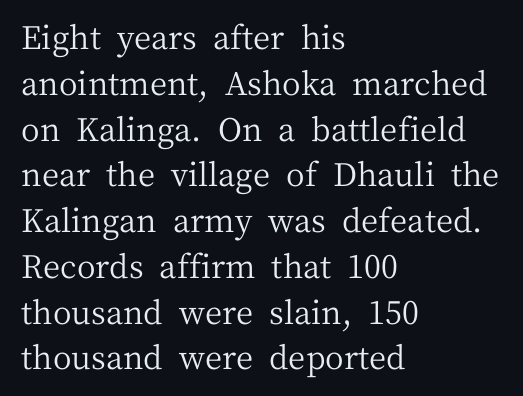
Q: Is the text bold? A: No.
Q: Is the text italic (slanted)? A: No, it is upright.
Q: Is the typeface a serif or a sans-serif typeface? A: Serif.
Q: Is the text underlined? A: No.
Q: How is the paragraph aligned? A: Left-aligned.
Q: Is the spacing between letters normal or unusually wide? A: Normal.
Q: Is the spacing between lines tight, normal or loose? A: Normal.
Q: Width (condensed, normal, or wide)? A: Normal.
Q: Stroke contrast? A: Medium.
Q: x-height? A: Medium.
Q: Monospaced? A: No.
